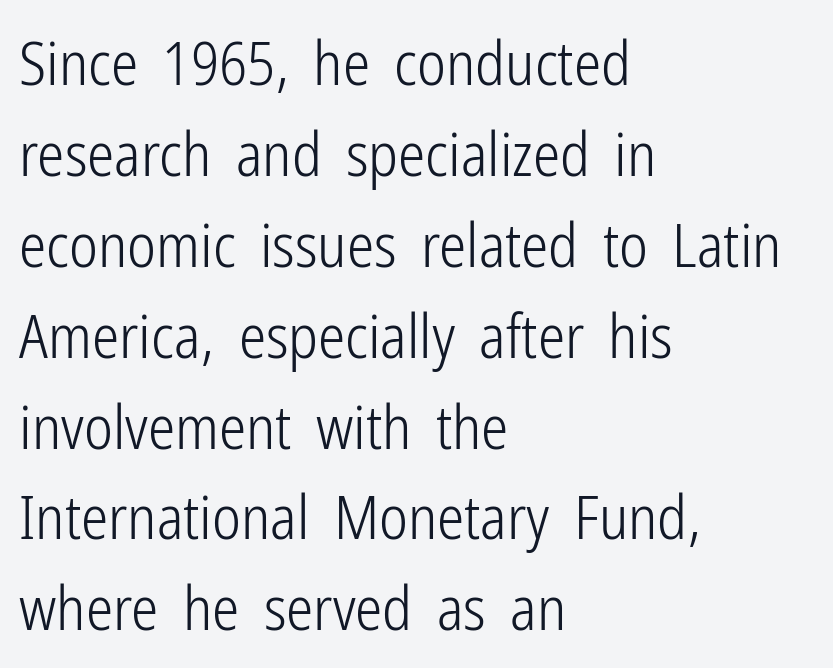
Q: Is the text bold? A: No.
Q: Is the text italic (slanted)? A: No, it is upright.
Q: Is the typeface a serif or a sans-serif typeface? A: Sans-serif.
Q: Is the text underlined? A: No.
Q: How is the paragraph aligned? A: Left-aligned.
Q: Is the spacing between letters normal or unusually wide? A: Normal.
Q: Is the spacing between lines tight, normal or loose? A: Normal.
Q: Width (condensed, normal, or wide)? A: Condensed.
Q: Stroke contrast? A: Low.
Q: x-height? A: Medium.
Q: Monospaced? A: No.
